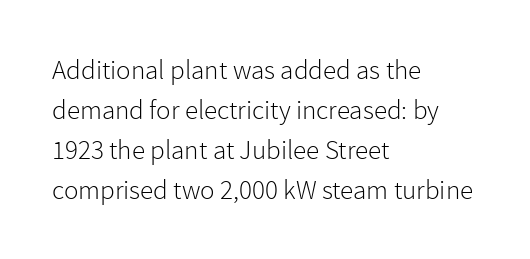
Italic: no, the glyphs are upright roman. Observe the ordinary spacing: letters are neighbours, not strangers. Line spacing here is normal. The zone under the glyphs is completely vacant. These lines stack with their left ends in a neat column.
